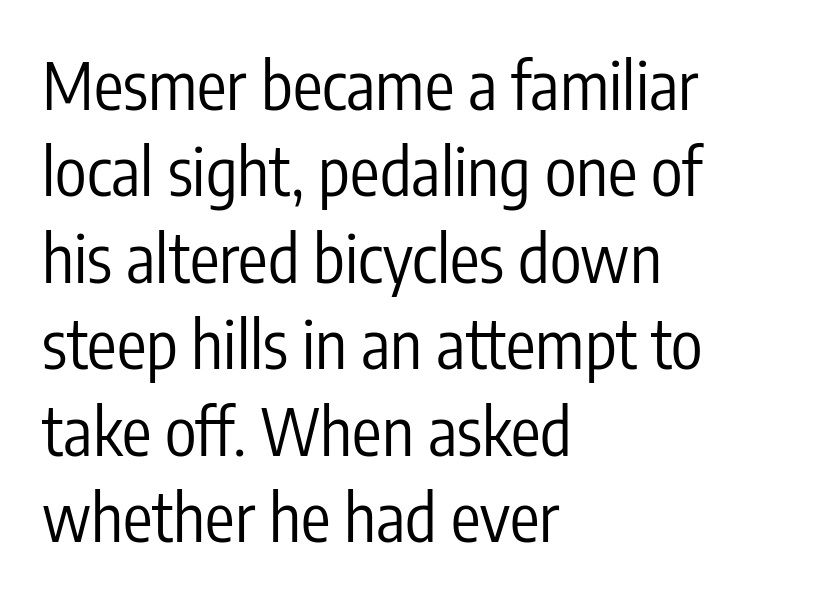
The image shows 66 px regular-weight, condensed sans-serif type, upright; set left-aligned, normal line spacing (1.31x), normal letter spacing, not underlined; low stroke contrast and a medium x-height.
